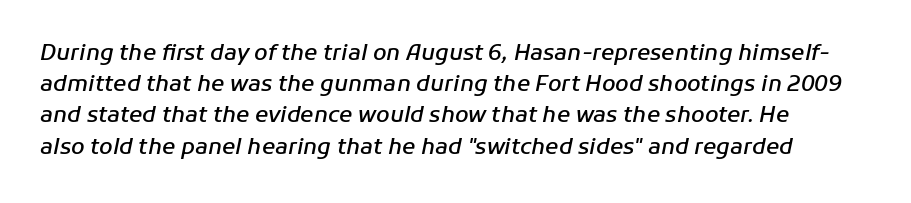
Is there much room between lines? A standard amount, neither cramped nor airy. Slant detected: the letters are inclined. Has an underline been added? It has not. Summary of weight: moderately heavy, a semibold. The face used here is rendered with its standard letterfit.
